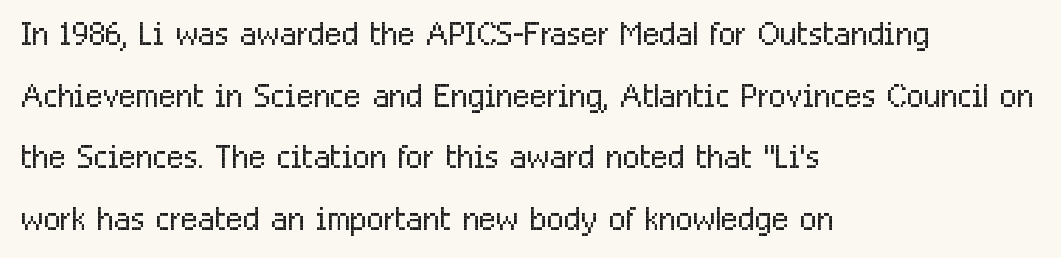
{"serif": "no", "italic": "no", "bold": "no", "weight": "light", "width": "condensed", "stroke_contrast": "low", "x_height": "medium", "monospaced": "no", "underline": "no", "align": "left", "line_spacing": "normal", "line_spacing_ratio": 1.37, "letter_spacing": "normal", "letter_spacing_em": 0.0, "glyph_px": 45}
